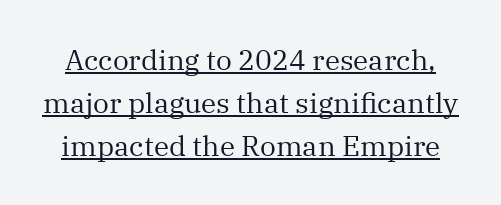
{"serif": "yes", "italic": "no", "bold": "no", "weight": "regular", "width": "normal", "stroke_contrast": "medium", "x_height": "medium", "monospaced": "no", "underline": "yes", "line_spacing": "normal", "line_spacing_ratio": 1.53, "letter_spacing": "normal", "letter_spacing_em": 0.0, "glyph_px": 28}
